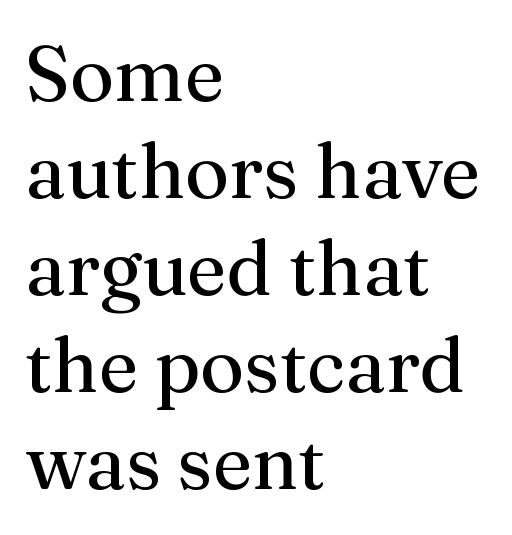
{"serif": "yes", "italic": "no", "bold": "no", "weight": "regular", "width": "normal", "stroke_contrast": "medium", "x_height": "medium", "monospaced": "no", "underline": "no", "align": "left", "line_spacing": "normal", "line_spacing_ratio": 1.26, "letter_spacing": "normal", "letter_spacing_em": 0.0, "glyph_px": 77}
